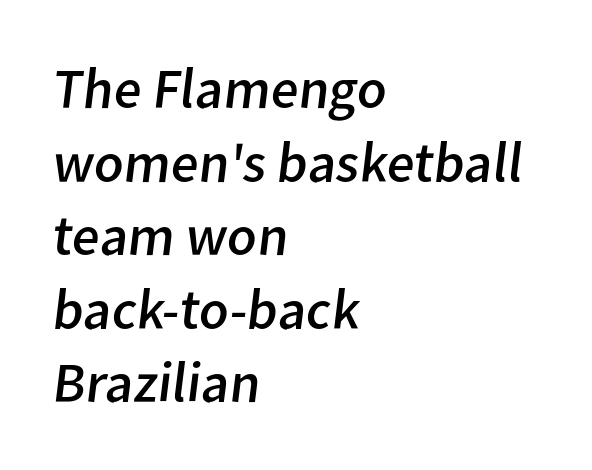
{"serif": "no", "bold": "no", "weight": "regular", "width": "normal", "stroke_contrast": "low", "x_height": "medium", "monospaced": "no", "underline": "no", "align": "left", "line_spacing": "normal", "line_spacing_ratio": 1.29, "letter_spacing": "normal", "letter_spacing_em": 0.0, "glyph_px": 57}
